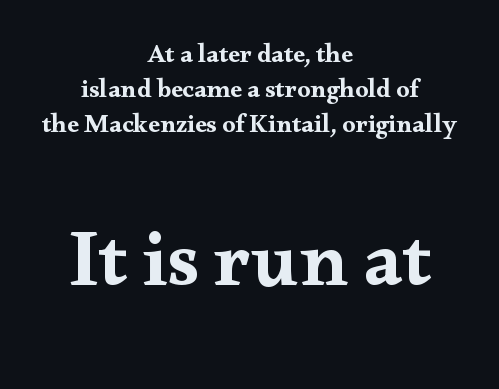
{"serif": "yes", "italic": "no", "width": "wide", "stroke_contrast": "medium", "x_height": "small", "monospaced": "no", "underline": "no", "align": "center", "line_spacing": "normal", "line_spacing_ratio": 1.35, "letter_spacing": "normal", "letter_spacing_em": 0.0, "larger_block": "second", "size_ratio": 3.04, "glyph_px": 79}
